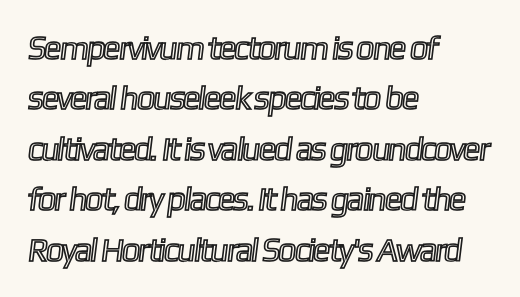
{"width": "condensed", "x_height": "medium", "monospaced": "no", "underline": "no", "align": "left", "line_spacing": "normal", "line_spacing_ratio": 1.53, "letter_spacing": "normal", "letter_spacing_em": 0.0, "glyph_px": 33}
